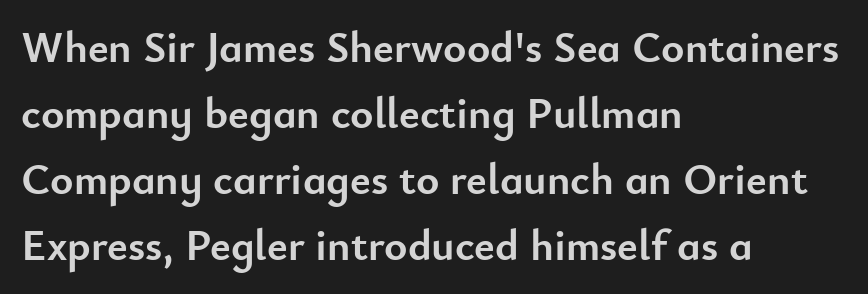
Short note: letters normally spaced. Short and long lines alike share a common starting point at left. Does the leading feel generous? No, just average. The specimen omits any rule beneath the text block's lines.
